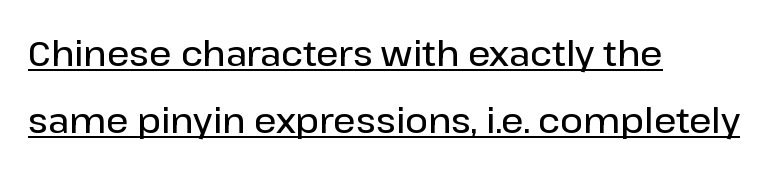
No extra tracking has been applied to these lines. You could not count columns in this text — the font is proportionally spaced. Underline: present. Bold? Not quite — semibold, heavier than regular but stopping short. Classification — sans serif. Posture: straight, roman, zero tilt.
